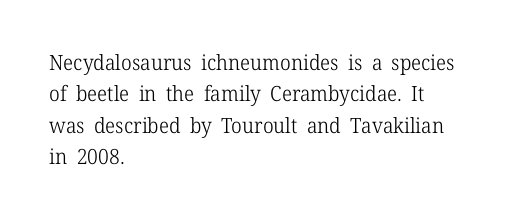
Each row of text sits above clean, open space. Italic? Not at all — the glyphs are vertical. Typeset ragged right — the left edge is the straight one. Each word holds together tightly as a unit, with standard inter-letter gaps. Interline gaps are of average width in this sample.
